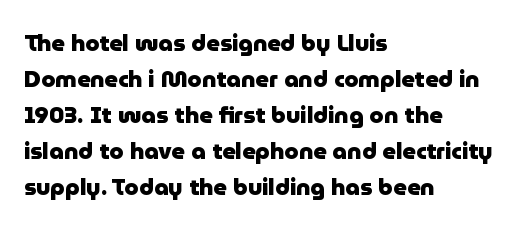
Q: Is the text bold? A: Yes.
Q: Is the text italic (slanted)? A: No, it is upright.
Q: Is the text underlined? A: No.
Q: How is the paragraph aligned? A: Left-aligned.
Q: Is the spacing between letters normal or unusually wide? A: Normal.
Q: Is the spacing between lines tight, normal or loose? A: Normal.
